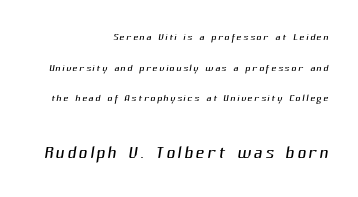
Does the copy run flush right? Yes — the right margin is perfectly even. The zone under the glyphs is completely vacant. Top chunk: small. Bottom chunk: large. Is the type heavy? It reads as light-to-regular instead.
